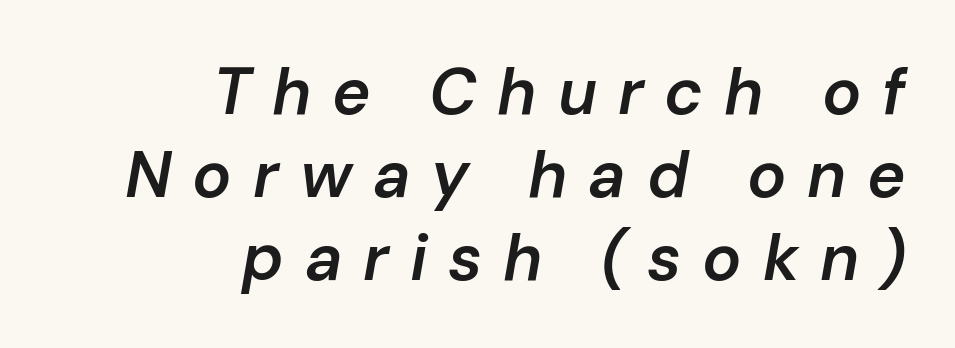
The image shows 65 px semibold type, italic (leaning right); set right-aligned, normal line spacing (1.28x), unusually wide letter spacing (+0.32 em), not underlined; low stroke contrast and a medium x-height.
